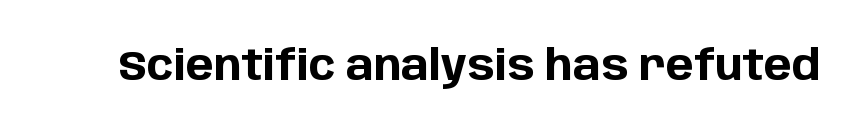
Strokes here are thick enough to call this a true bold. Spacing between characters is what you'd get straight out of the box. Is this a fixed-width face? No — the glyphs have proportional, varying widths. The text was rendered using a sans face with plain stroke endings.
